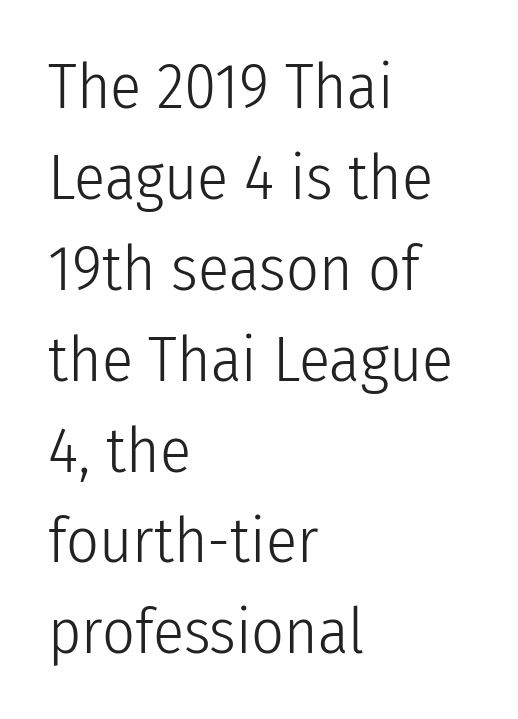
Q: Is the text bold? A: No.
Q: Is the text italic (slanted)? A: No, it is upright.
Q: Is the typeface a serif or a sans-serif typeface? A: Sans-serif.
Q: Is the text underlined? A: No.
Q: How is the paragraph aligned? A: Left-aligned.
Q: Is the spacing between letters normal or unusually wide? A: Normal.
Q: Is the spacing between lines tight, normal or loose? A: Normal.
Q: Width (condensed, normal, or wide)? A: Condensed.
Q: Stroke contrast? A: Low.
Q: x-height? A: Medium.
Q: Monospaced? A: No.
